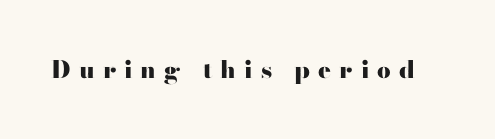
A typesetter would call this heavily tracked-out type. The sample has been set heavy, in full bold. Underlining? Definitely not there. These lines were composed using upright roman letters.
